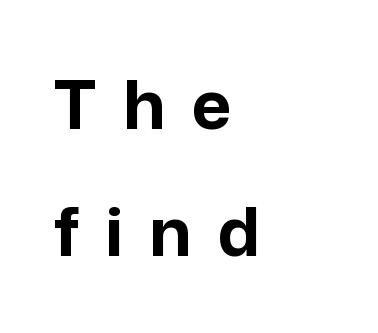
The type is letterspaced generously, with wide tracking. Strong, thick strokes mark this as bold type. Check the space under the baseline: it is left empty. Letterform terminals end flat and unadorned throughout the passage.
